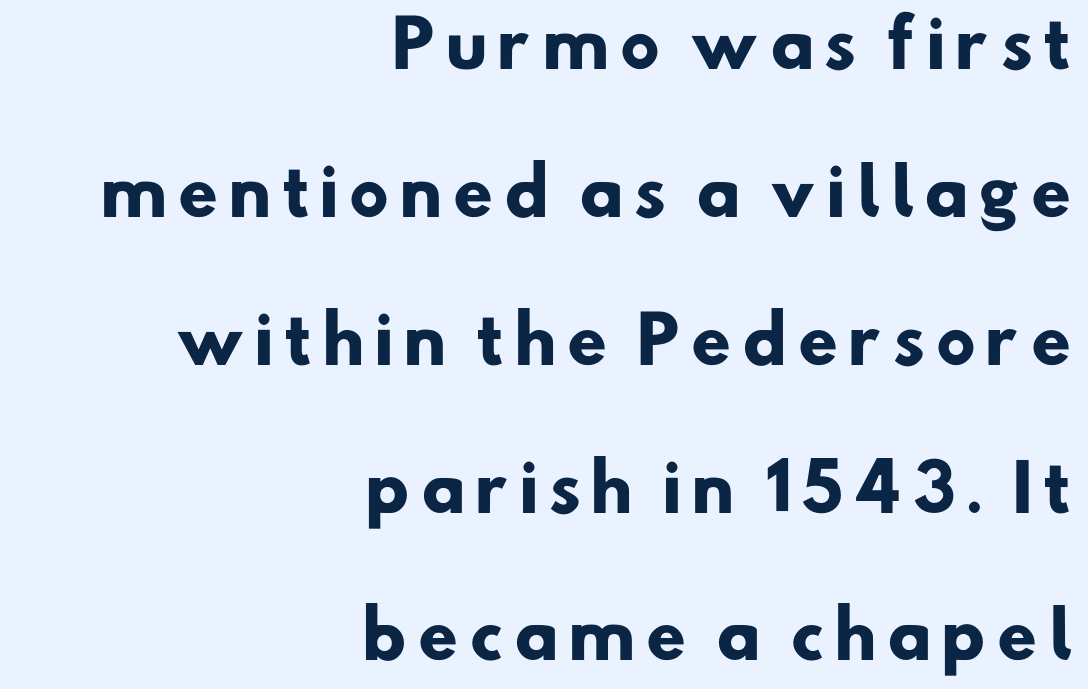
Q: Is the text bold? A: Yes.
Q: Is the typeface a serif or a sans-serif typeface? A: Sans-serif.
Q: Is the text underlined? A: No.
Q: How is the paragraph aligned? A: Right-aligned.
Q: Is the spacing between lines tight, normal or loose? A: Loose.
Q: Width (condensed, normal, or wide)? A: Normal.
Q: Stroke contrast? A: Low.
Q: x-height? A: Small.
Q: Monospaced? A: No.
